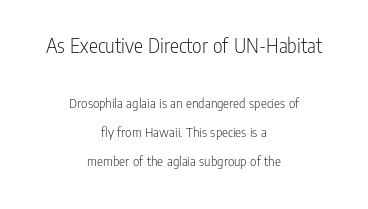
{"italic": "no", "bold": "no", "underline": "no", "align": "center", "line_spacing": "loose", "line_spacing_ratio": 2.07, "letter_spacing": "normal", "letter_spacing_em": 0.0, "larger_block": "first", "size_ratio": 1.5, "glyph_px": 21}
